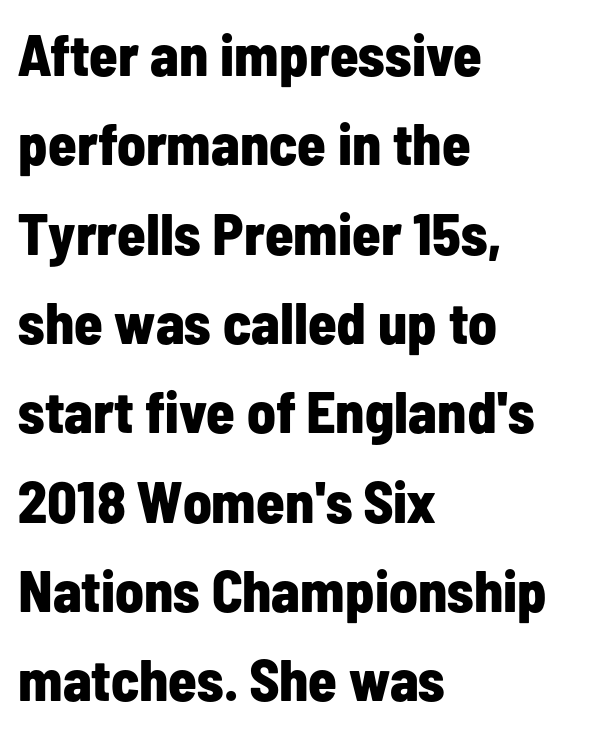
The image shows 58 px bold, condensed sans-serif type, upright; set left-aligned, normal line spacing (1.54x), normal letter spacing, not underlined; low stroke contrast and a medium x-height.
